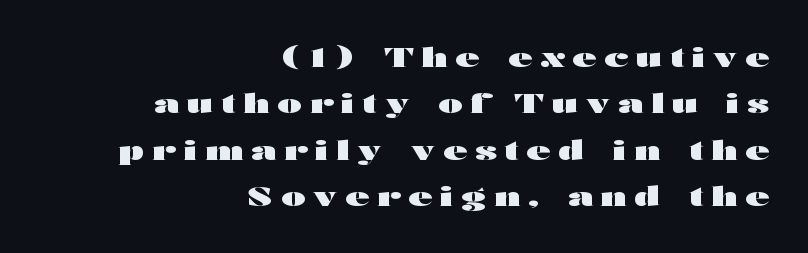
Q: Is the text bold? A: Yes.
Q: Is the text italic (slanted)? A: No, it is upright.
Q: Is the text underlined? A: No.
Q: How is the paragraph aligned? A: Right-aligned.
Q: Is the spacing between letters normal or unusually wide? A: Unusually wide.
